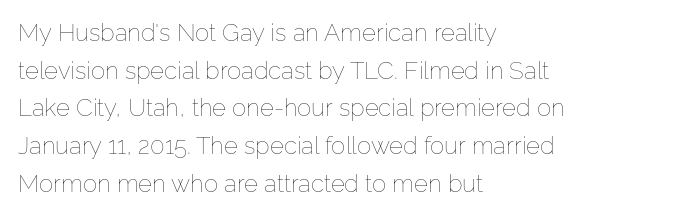
{"italic": "no", "bold": "no", "underline": "no", "align": "left", "line_spacing": "normal", "line_spacing_ratio": 1.57, "letter_spacing": "normal", "letter_spacing_em": 0.0, "glyph_px": 24}
